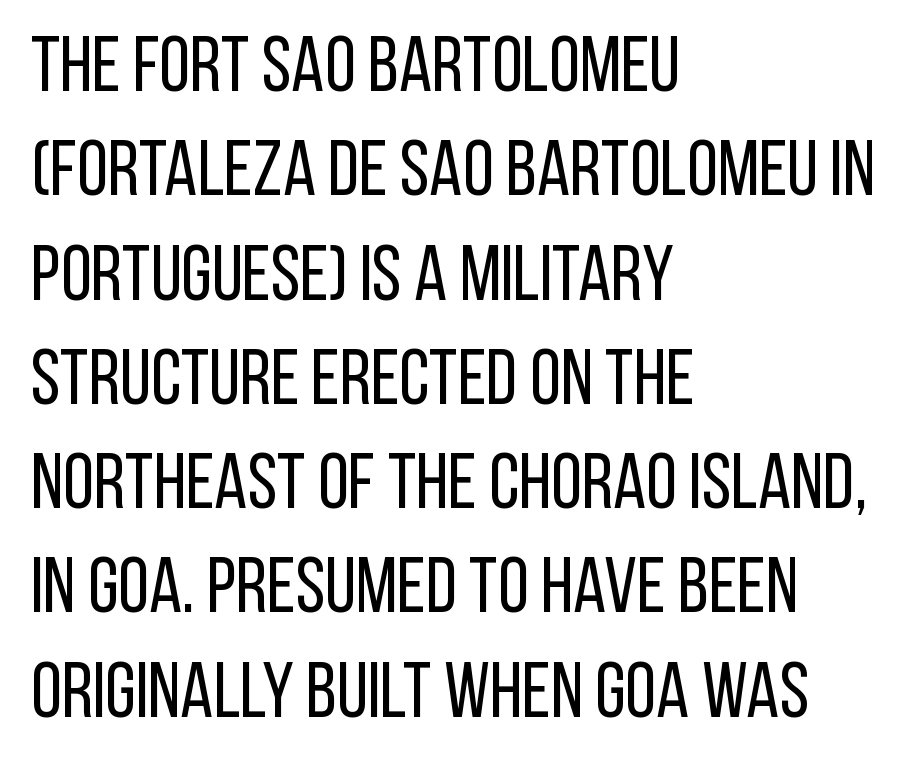
Q: Is the text bold? A: No.
Q: Is the text italic (slanted)? A: No, it is upright.
Q: Is the typeface a serif or a sans-serif typeface? A: Sans-serif.
Q: Is the text underlined? A: No.
Q: How is the paragraph aligned? A: Left-aligned.
Q: Is the spacing between letters normal or unusually wide? A: Normal.
Q: Is the spacing between lines tight, normal or loose? A: Normal.
Q: Width (condensed, normal, or wide)? A: Condensed.
Q: Stroke contrast? A: Low.
Q: x-height? A: Large.
Q: Monospaced? A: No.
